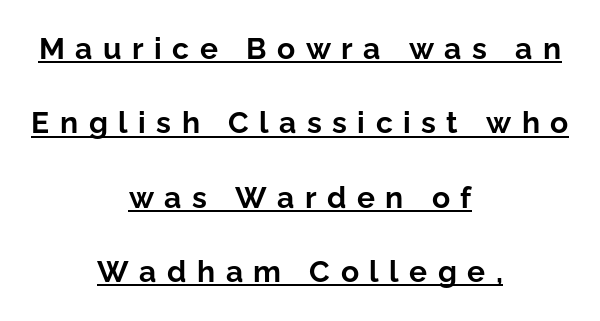
Q: Is the text bold? A: Yes.
Q: Is the text italic (slanted)? A: No, it is upright.
Q: Is the typeface a serif or a sans-serif typeface? A: Sans-serif.
Q: Is the text underlined? A: Yes.
Q: How is the paragraph aligned? A: Centered.
Q: Is the spacing between letters normal or unusually wide? A: Unusually wide.
Q: Is the spacing between lines tight, normal or loose? A: Loose.
Q: Width (condensed, normal, or wide)? A: Normal.
Q: Stroke contrast? A: Low.
Q: x-height? A: Medium.
Q: Monospaced? A: No.
